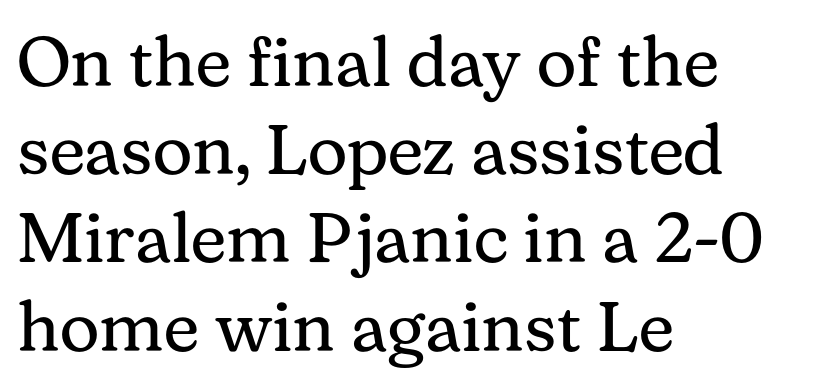
The letters stand straight up with perfectly vertical stems. You can tell from the footed stems that serif type was used. Evenly set lines give the paragraph a standard silhouette. The typesetter chose a ragged-right arrangement here.
